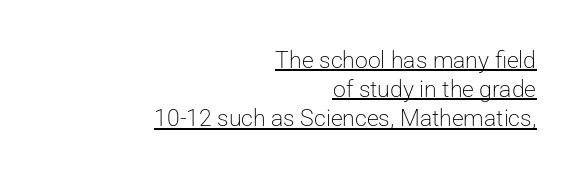
Here the glyphs are tracked normally, forming tight word shapes. The letters stand upright; this is a roman face. The lines sit at an ordinary, default distance from one another. Caption: multi-line text, flush right, ragged left. Does a line run under the words? Yes, clearly. The weight tops out at a normal text grade.
